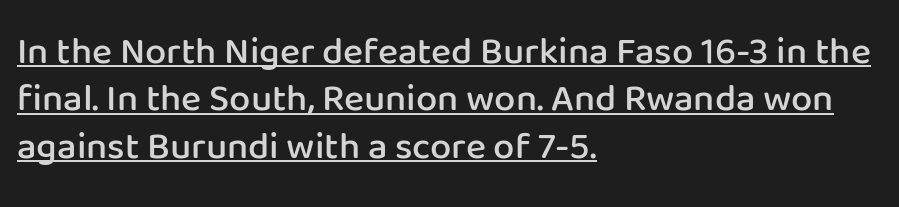
{"serif": "no", "italic": "no", "bold": "semi", "weight": "semibold", "width": "normal", "stroke_contrast": "low", "x_height": "medium", "monospaced": "no", "underline": "yes", "align": "left", "line_spacing": "normal", "line_spacing_ratio": 1.25, "letter_spacing": "normal", "letter_spacing_em": 0.0, "glyph_px": 38}
